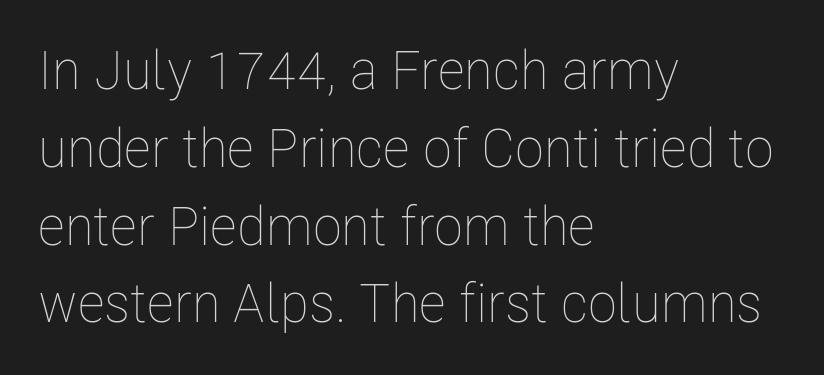
{"italic": "no", "bold": "no", "weight": "thin", "width": "condensed", "stroke_contrast": "low", "x_height": "medium", "monospaced": "no", "underline": "no", "align": "left", "line_spacing": "normal", "line_spacing_ratio": 1.44, "letter_spacing": "normal", "letter_spacing_em": 0.0, "glyph_px": 54}
